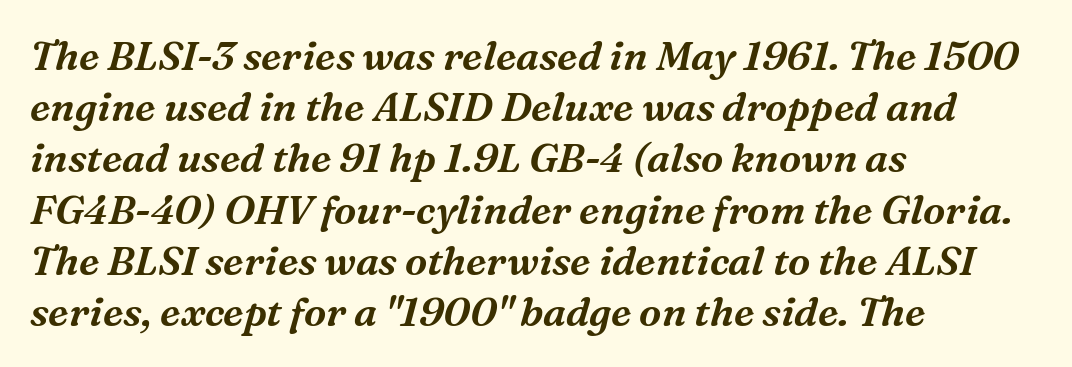
{"serif": "yes", "italic": "yes", "lean": "right", "slant_degrees": 16, "width": "normal", "stroke_contrast": "medium", "x_height": "medium", "monospaced": "no", "underline": "no", "align": "left", "line_spacing": "normal", "line_spacing_ratio": 1.28, "letter_spacing": "normal", "letter_spacing_em": 0.0, "glyph_px": 40}
